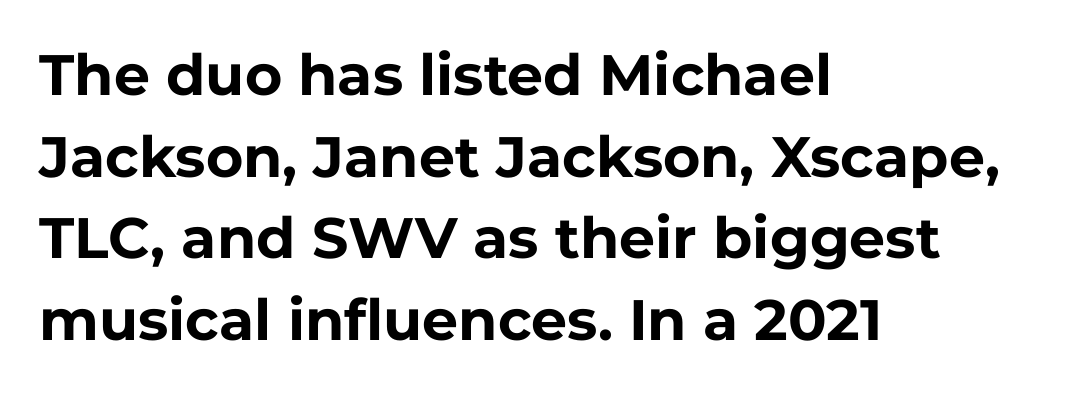
The image shows 57 px bold sans-serif type, upright; set left-aligned, normal line spacing (1.43x), normal letter spacing, not underlined; low stroke contrast and a medium x-height.
